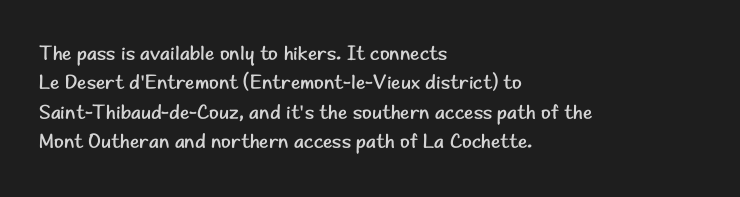
The image shows 20 px text type, upright; set left-aligned, normal line spacing (1.47x), normal letter spacing, not underlined.
